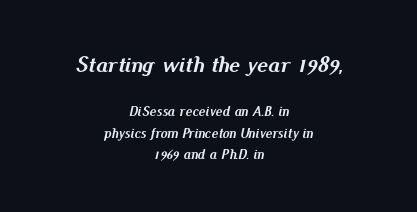
{"italic": "yes", "lean": "right", "slant_degrees": 13, "bold": "yes", "underline": "no", "align": "center", "line_spacing": "normal", "line_spacing_ratio": 1.52, "letter_spacing": "normal", "letter_spacing_em": 0.0, "larger_block": "first", "size_ratio": 1.64, "glyph_px": 23}
